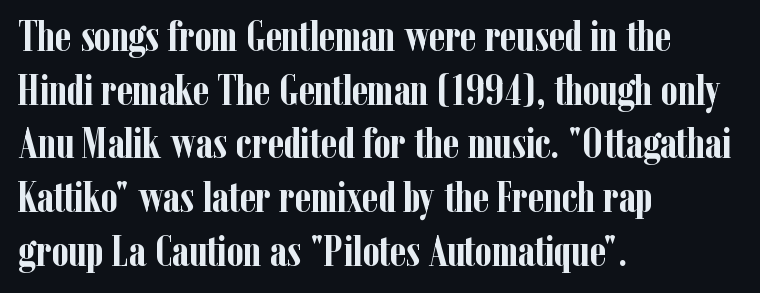
Q: Is the text bold? A: Yes.
Q: Is the text italic (slanted)? A: No, it is upright.
Q: Is the typeface a serif or a sans-serif typeface? A: Serif.
Q: Is the text underlined? A: No.
Q: How is the paragraph aligned? A: Left-aligned.
Q: Is the spacing between letters normal or unusually wide? A: Normal.
Q: Is the spacing between lines tight, normal or loose? A: Normal.
Q: Width (condensed, normal, or wide)? A: Condensed.
Q: Stroke contrast? A: Low.
Q: x-height? A: Medium.
Q: Monospaced? A: No.
